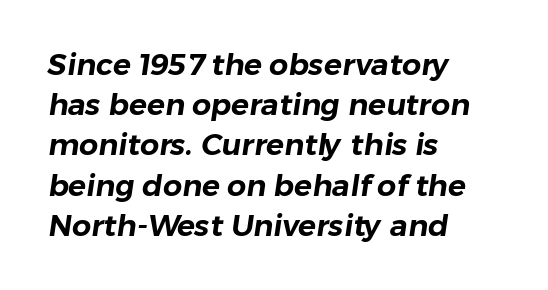
The tracking reads as untouched default to a designer's eye. Teacher's note: observe the even left margin — that is flush-left alignment. Serif or sans? Sans — the stroke terminals are bare. The face used here is proportionally spaced, like ordinary book or web type. Underline: absent. This block has exactly the height ordinary leading produces.
